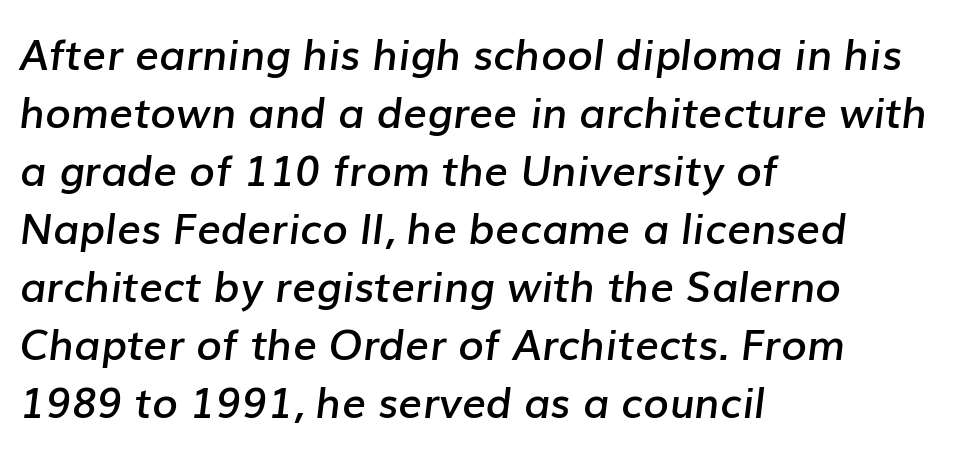
Inter-character spacing is left at the font's built-in metrics. Slant detected: the letters are inclined. Summary of weight: moderately heavy, a semibold. Does the leading feel generous? No, just average. The passage shown is not underscored anywhere.
